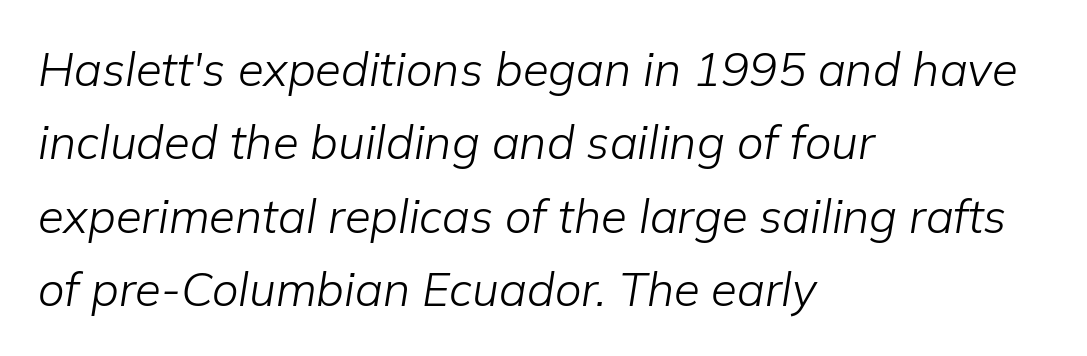
{"italic": "yes", "lean": "right", "slant_degrees": 9, "bold": "no", "weight": "light", "width": "normal", "stroke_contrast": "low", "x_height": "medium", "monospaced": "no", "underline": "no", "align": "left", "line_spacing": "normal", "line_spacing_ratio": 1.56, "letter_spacing": "normal", "letter_spacing_em": 0.0, "glyph_px": 47}
